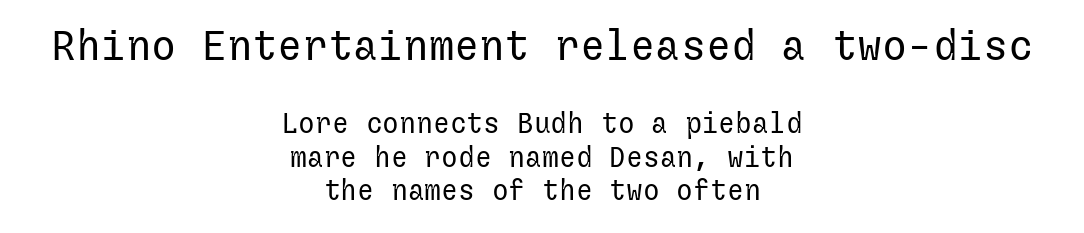
Q: Is the text bold? A: No.
Q: Is the text italic (slanted)? A: No, it is upright.
Q: Is the typeface a serif or a sans-serif typeface? A: Sans-serif.
Q: Is the text underlined? A: No.
Q: How is the paragraph aligned? A: Centered.
Q: Is the spacing between letters normal or unusually wide? A: Normal.
Q: Which block of text is set in a larger size, the first (top) or the second (bottom)? A: The first (top) one.
Q: Width (condensed, normal, or wide)? A: Normal.
Q: Stroke contrast? A: Low.
Q: x-height? A: Medium.
